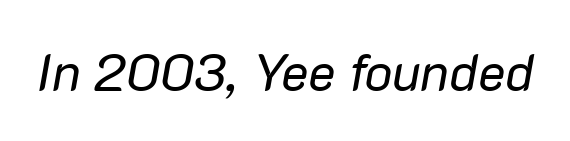
Stem width sits at or under what a default text font uses. Spacing between characters is what you'd get straight out of the box. The rendering uses natural spacing where letterforms have individual widths. Characters are canted at an angle relative to the baseline's perpendicular. Check the space under the baseline: it is left empty.
